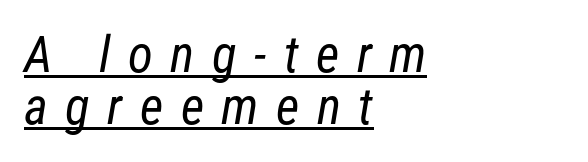
{"serif": "no", "bold": "no", "weight": "regular", "width": "condensed", "stroke_contrast": "low", "x_height": "medium", "monospaced": "no", "underline": "yes", "align": "left", "line_spacing": "tight", "line_spacing_ratio": 1.02, "letter_spacing": "wide", "letter_spacing_em": 0.34, "glyph_px": 51}
